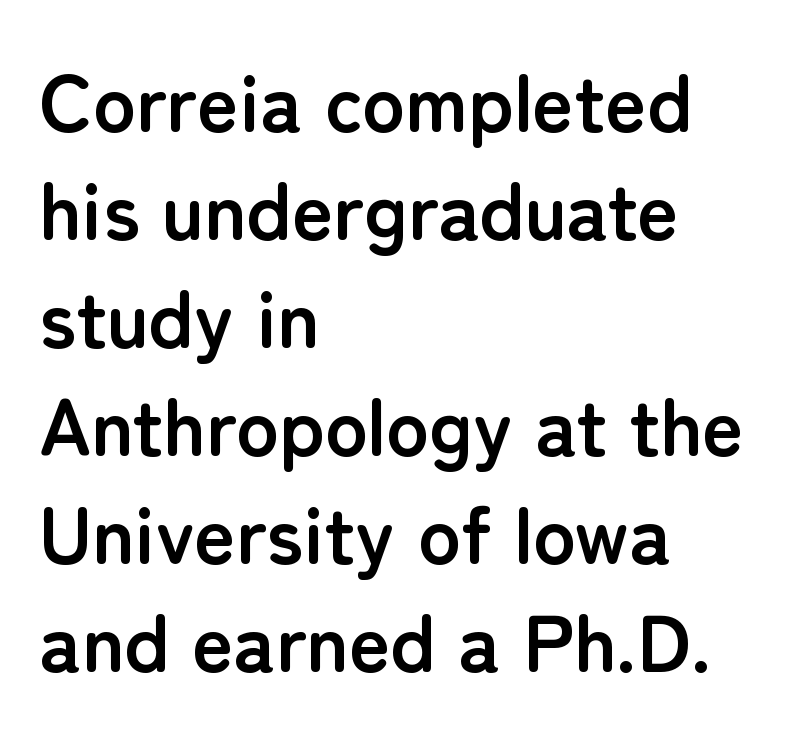
Q: Is the text bold? A: Yes.
Q: Is the text italic (slanted)? A: No, it is upright.
Q: Is the typeface a serif or a sans-serif typeface? A: Sans-serif.
Q: Is the text underlined? A: No.
Q: How is the paragraph aligned? A: Left-aligned.
Q: Is the spacing between letters normal or unusually wide? A: Normal.
Q: Is the spacing between lines tight, normal or loose? A: Normal.
Q: Width (condensed, normal, or wide)? A: Normal.
Q: Stroke contrast? A: Low.
Q: x-height? A: Medium.
Q: Monospaced? A: No.
